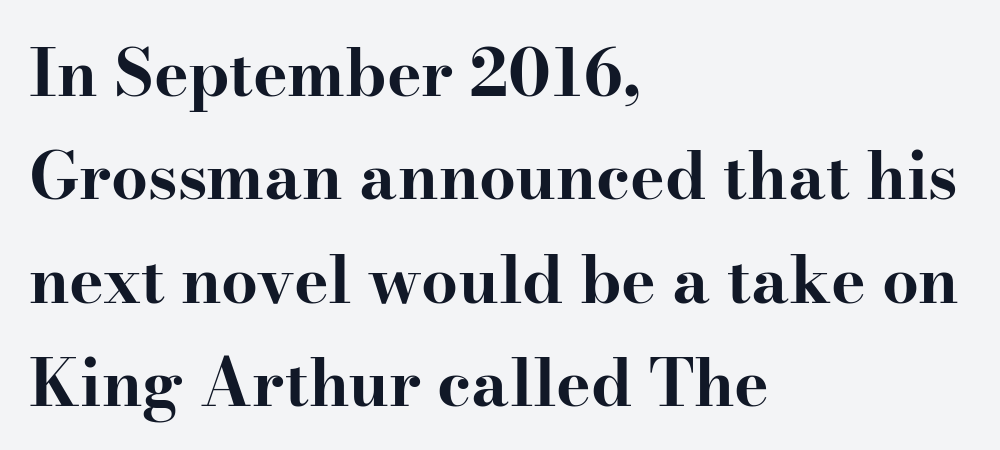
Q: Is the text bold? A: Yes.
Q: Is the text italic (slanted)? A: No, it is upright.
Q: Is the typeface a serif or a sans-serif typeface? A: Serif.
Q: Is the text underlined? A: No.
Q: How is the paragraph aligned? A: Left-aligned.
Q: Is the spacing between letters normal or unusually wide? A: Normal.
Q: Is the spacing between lines tight, normal or loose? A: Normal.
Q: Width (condensed, normal, or wide)? A: Wide.
Q: Stroke contrast? A: High.
Q: x-height? A: Small.
Q: Monospaced? A: No.
